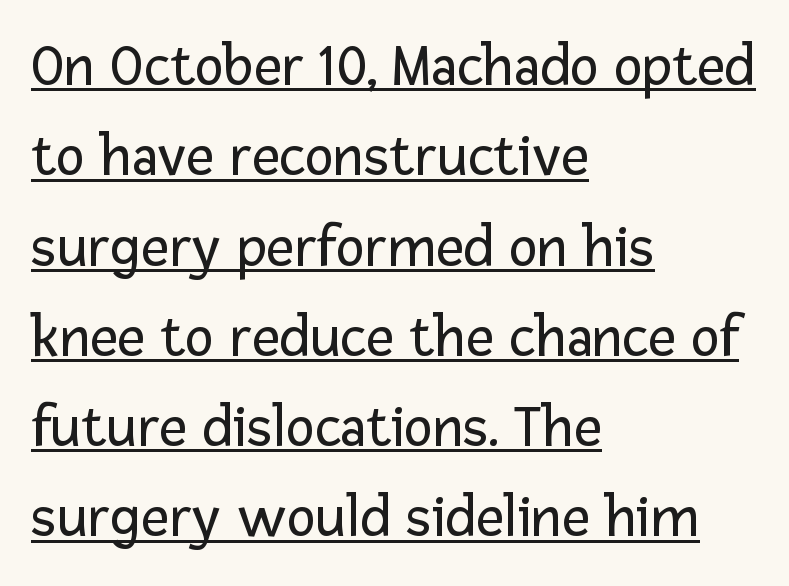
Q: Is the text bold? A: No.
Q: Is the text italic (slanted)? A: No, it is upright.
Q: Is the typeface a serif or a sans-serif typeface? A: Sans-serif.
Q: Is the text underlined? A: Yes.
Q: How is the paragraph aligned? A: Left-aligned.
Q: Is the spacing between letters normal or unusually wide? A: Normal.
Q: Is the spacing between lines tight, normal or loose? A: Normal.
Q: Width (condensed, normal, or wide)? A: Normal.
Q: Stroke contrast? A: Low.
Q: x-height? A: Medium.
Q: Monospaced? A: No.
